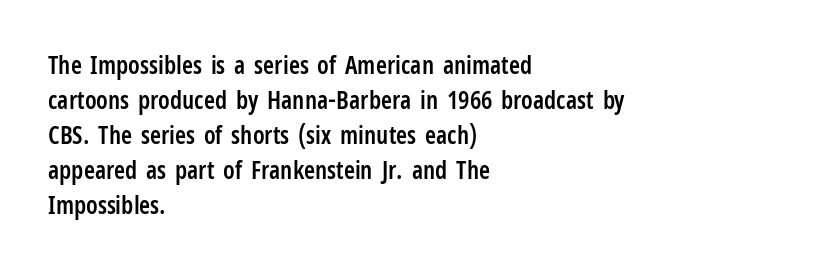
{"italic": "no", "bold": "semi", "underline": "no", "align": "left", "line_spacing": "normal", "line_spacing_ratio": 1.4, "letter_spacing": "normal", "letter_spacing_em": 0.0, "glyph_px": 25}
